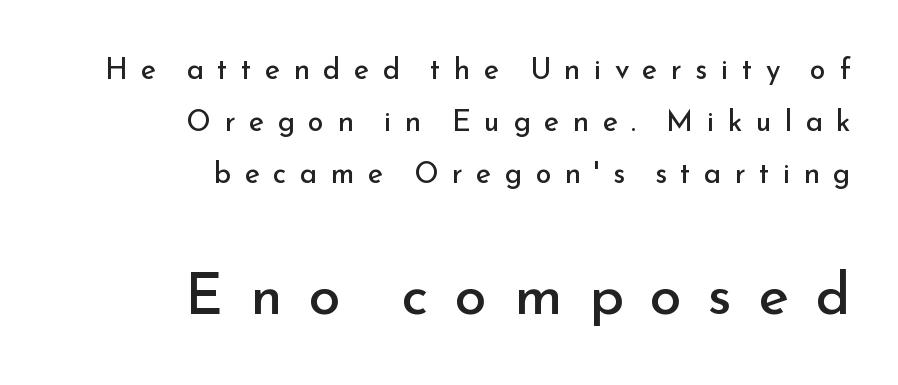
I'd call this a sans setting — the letters go barefoot. Designer's note — italics off, roman on. Nobody drew a line under any word here. No extra ink here — the face is not bold. Every row of glyphs terminates at an identical x-position on the right. Here the designer chose a conventional face with non-uniform glyph widths.
